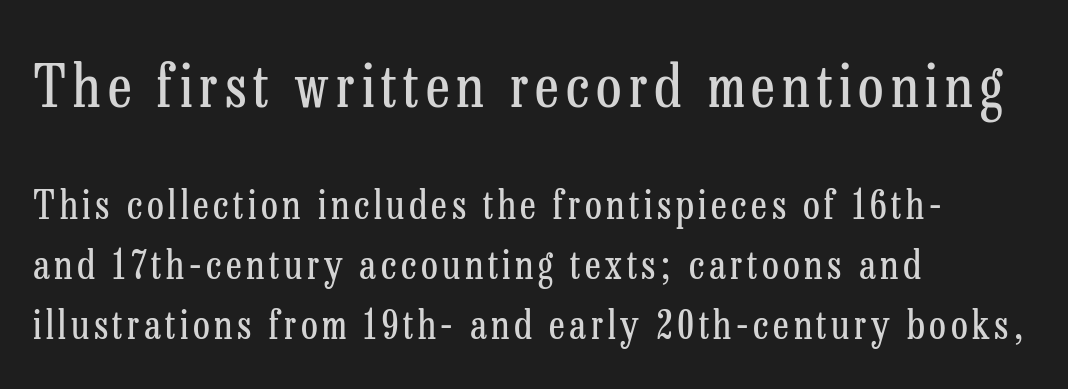
Q: Is the text bold? A: No.
Q: Is the text italic (slanted)? A: No, it is upright.
Q: Is the typeface a serif or a sans-serif typeface? A: Serif.
Q: Is the text underlined? A: No.
Q: How is the paragraph aligned? A: Left-aligned.
Q: Is the spacing between lines tight, normal or loose? A: Normal.
Q: Which block of text is set in a larger size, the first (top) or the second (bottom)? A: The first (top) one.
Q: Width (condensed, normal, or wide)? A: Condensed.
Q: Stroke contrast? A: Low.
Q: x-height? A: Medium.
Q: Monospaced? A: No.
